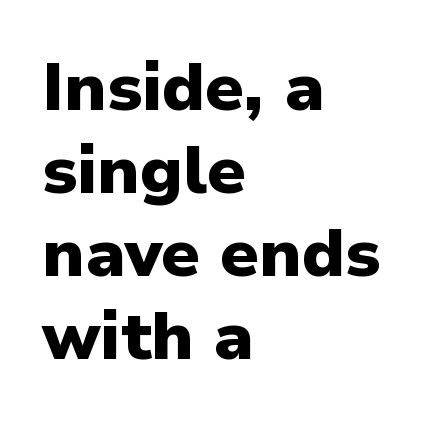
Q: Is the text bold? A: Yes.
Q: Is the text italic (slanted)? A: No, it is upright.
Q: Is the typeface a serif or a sans-serif typeface? A: Sans-serif.
Q: Is the text underlined? A: No.
Q: How is the paragraph aligned? A: Left-aligned.
Q: Is the spacing between letters normal or unusually wide? A: Normal.
Q: Width (condensed, normal, or wide)? A: Normal.
Q: Stroke contrast? A: Low.
Q: x-height? A: Medium.
Q: Monospaced? A: No.
